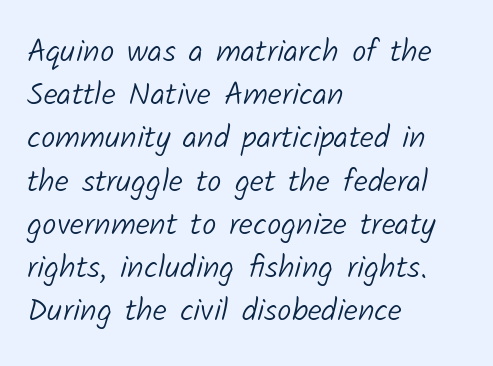
A typesetter would call this proportional, since set widths differ per character. You can tell from the bare stems that sans-serif type was used. The lines in this sample share a left origin and differ only in where they stop. Is the stroke heavy? The answer is a plain regular-or-lighter. The space directly below the letters is spotless.
